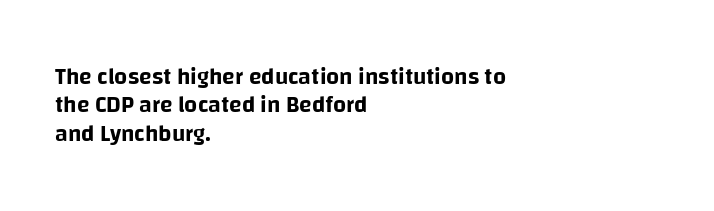
One-word summary of the alignment: left. These lines keep a tight, regular rhythm from letter to letter. Letters rest on an invisible, unmarked baseline. In terms of posture, this sample is upright.
